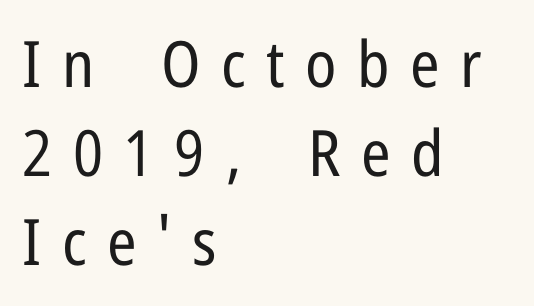
{"serif": "no", "italic": "no", "bold": "no", "weight": "regular", "width": "condensed", "stroke_contrast": "low", "x_height": "medium", "monospaced": "no", "underline": "no", "align": "left", "line_spacing": "normal", "line_spacing_ratio": 1.39, "letter_spacing": "wide", "letter_spacing_em": 0.32, "glyph_px": 64}
